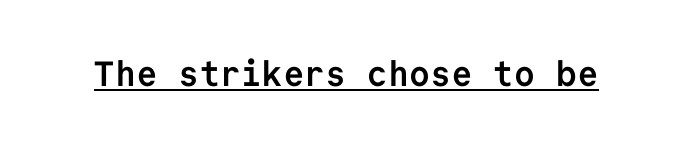
The image shows 35 px semibold sans-serif type, upright, monospaced; set normal letter spacing, underlined; low stroke contrast and a medium x-height.
